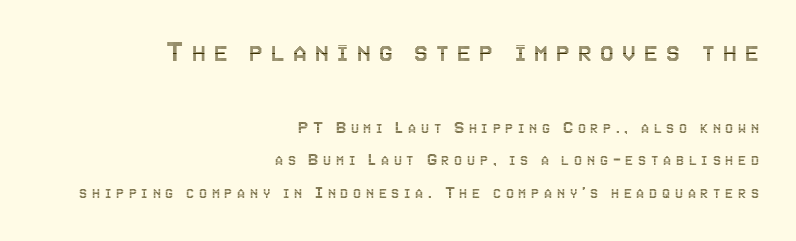
Q: Is the text italic (slanted)? A: No, it is upright.
Q: Is the text underlined? A: No.
Q: How is the paragraph aligned? A: Right-aligned.
Q: Is the spacing between letters normal or unusually wide? A: Unusually wide.
Q: Which block of text is set in a larger size, the first (top) or the second (bottom)? A: The first (top) one.
Q: Width (condensed, normal, or wide)? A: Condensed.
Q: x-height? A: Large.
Q: Monospaced? A: No.
